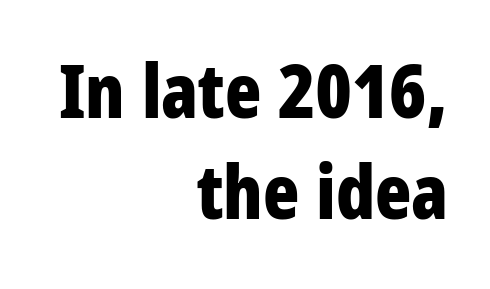
Q: Is the text bold? A: Yes.
Q: Is the text italic (slanted)? A: No, it is upright.
Q: Is the typeface a serif or a sans-serif typeface? A: Sans-serif.
Q: Is the text underlined? A: No.
Q: How is the paragraph aligned? A: Right-aligned.
Q: Is the spacing between letters normal or unusually wide? A: Normal.
Q: Is the spacing between lines tight, normal or loose? A: Normal.
Q: Width (condensed, normal, or wide)? A: Condensed.
Q: Stroke contrast? A: Low.
Q: x-height? A: Large.
Q: Monospaced? A: No.
